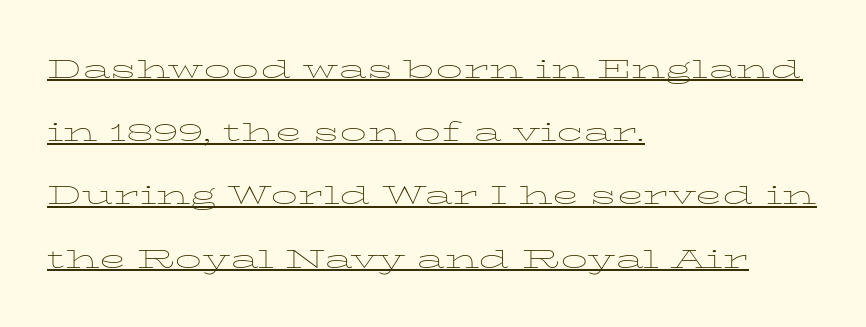
{"italic": "no", "bold": "no", "underline": "yes", "align": "left", "line_spacing": "loose", "line_spacing_ratio": 2.34, "letter_spacing": "normal", "letter_spacing_em": 0.0, "glyph_px": 27}
